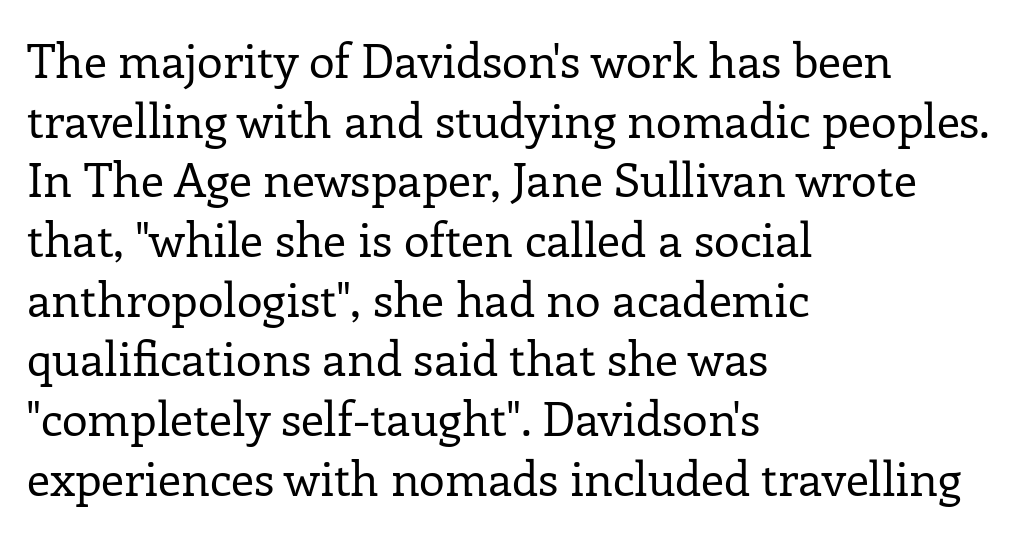
{"serif": "yes", "italic": "no", "bold": "no", "weight": "regular", "width": "normal", "stroke_contrast": "low", "x_height": "medium", "monospaced": "no", "underline": "no", "align": "left", "line_spacing": "normal", "line_spacing_ratio": 1.27, "letter_spacing": "normal", "letter_spacing_em": 0.0, "glyph_px": 47}
